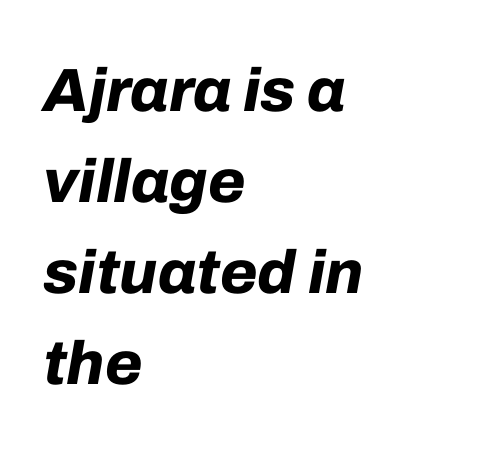
Q: Is the text bold? A: Yes.
Q: Is the text italic (slanted)? A: Yes, it leans right by about 10 degrees.
Q: Is the text underlined? A: No.
Q: How is the paragraph aligned? A: Left-aligned.
Q: Is the spacing between letters normal or unusually wide? A: Normal.
Q: Is the spacing between lines tight, normal or loose? A: Normal.
Q: Width (condensed, normal, or wide)? A: Normal.
Q: Stroke contrast? A: Low.
Q: x-height? A: Medium.
Q: Monospaced? A: No.
